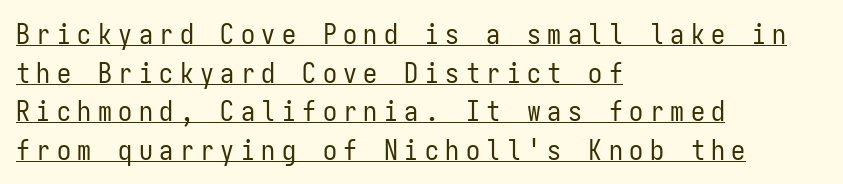
{"serif": "no", "italic": "no", "bold": "no", "weight": "regular", "width": "condensed", "stroke_contrast": "low", "x_height": "medium", "monospaced": "yes", "underline": "yes", "align": "left", "line_spacing": "normal", "line_spacing_ratio": 1.38, "letter_spacing": "wide", "letter_spacing_em": 0.23, "glyph_px": 28}
